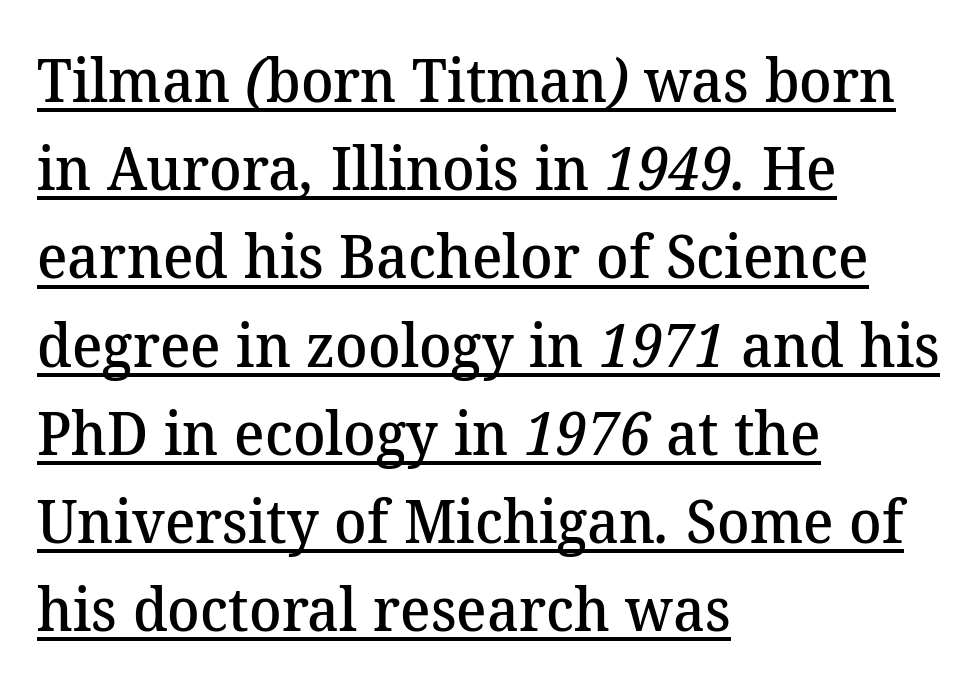
{"serif": "yes", "bold": "semi", "weight": "semibold", "width": "normal", "stroke_contrast": "medium", "x_height": "medium", "monospaced": "no", "underline": "yes", "align": "left", "line_spacing": "normal", "line_spacing_ratio": 1.47, "letter_spacing": "normal", "letter_spacing_em": 0.0, "glyph_px": 60}
